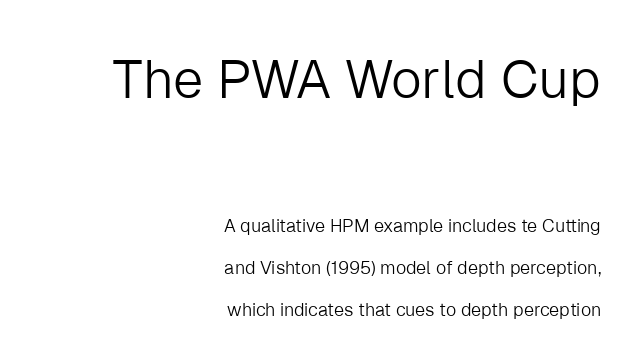
Q: Is the text bold? A: No.
Q: Is the text italic (slanted)? A: No, it is upright.
Q: Is the typeface a serif or a sans-serif typeface? A: Sans-serif.
Q: Is the text underlined? A: No.
Q: How is the paragraph aligned? A: Right-aligned.
Q: Is the spacing between letters normal or unusually wide? A: Normal.
Q: Is the spacing between lines tight, normal or loose? A: Loose.
Q: Which block of text is set in a larger size, the first (top) or the second (bottom)? A: The first (top) one.
Q: Width (condensed, normal, or wide)? A: Normal.
Q: Stroke contrast? A: Low.
Q: x-height? A: Medium.
Q: Monospaced? A: No.
